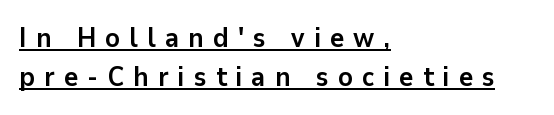
Q: Is the text bold? A: Yes.
Q: Is the text italic (slanted)? A: No, it is upright.
Q: Is the text underlined? A: Yes.
Q: How is the paragraph aligned? A: Left-aligned.
Q: Is the spacing between letters normal or unusually wide? A: Unusually wide.
Q: Is the spacing between lines tight, normal or loose? A: Normal.
